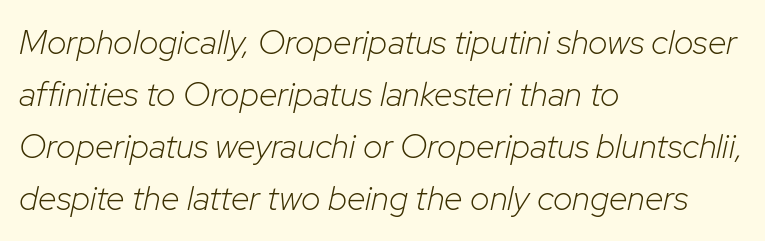
{"italic": "yes", "lean": "right", "slant_degrees": 12, "bold": "no", "weight": "light", "width": "normal", "stroke_contrast": "low", "x_height": "medium", "monospaced": "no", "underline": "no", "align": "left", "line_spacing": "normal", "line_spacing_ratio": 1.53, "letter_spacing": "normal", "letter_spacing_em": 0.0, "glyph_px": 34}
